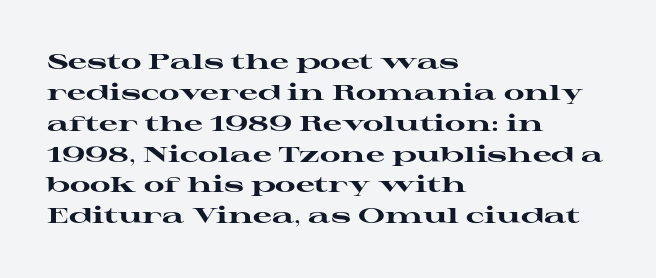
{"italic": "no", "bold": "yes", "underline": "no", "align": "left", "line_spacing": "normal", "line_spacing_ratio": 1.47, "letter_spacing": "normal", "letter_spacing_em": 0.0, "glyph_px": 21}
